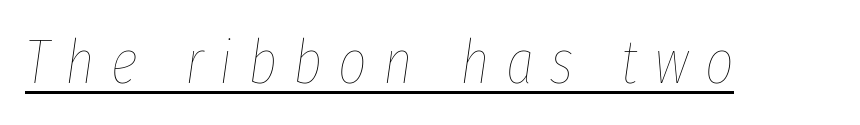
{"italic": "yes", "lean": "right", "slant_degrees": 8, "bold": "no", "weight": "thin", "width": "condensed", "stroke_contrast": "low", "x_height": "medium", "monospaced": "no", "underline": "yes", "letter_spacing": "wide", "letter_spacing_em": 0.26, "glyph_px": 62}
